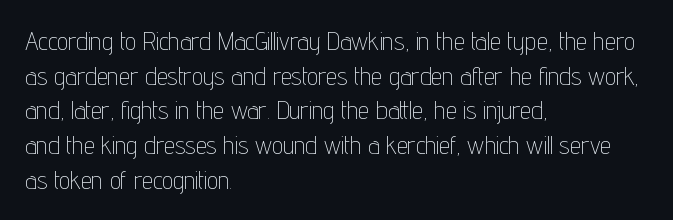
The image shows 25 px text type, upright; set left-aligned, normal line spacing (1.39x), normal letter spacing, not underlined.
